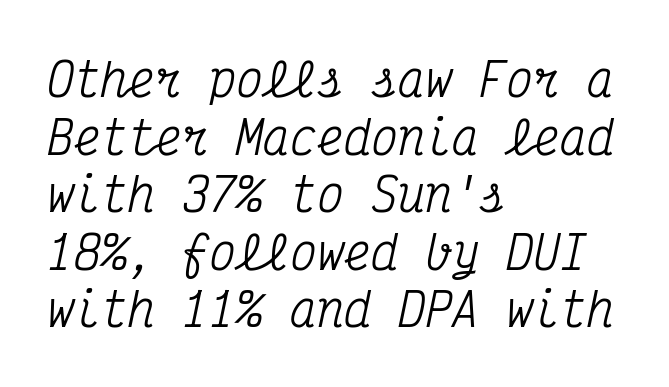
{"serif": "yes", "italic": "yes", "lean": "right", "slant_degrees": 12, "width": "condensed", "stroke_contrast": "medium", "x_height": "medium", "monospaced": "yes", "underline": "no", "align": "left", "line_spacing": "normal", "line_spacing_ratio": 1.28, "letter_spacing": "normal", "letter_spacing_em": 0.0, "glyph_px": 45}
